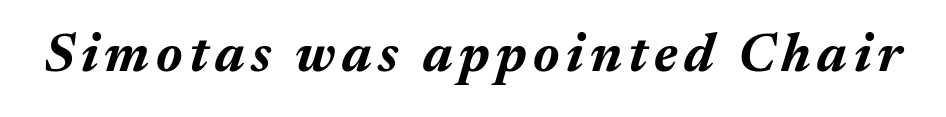
{"italic": "yes", "lean": "right", "slant_degrees": 17, "bold": "yes", "weight": "bold", "width": "normal", "stroke_contrast": "medium", "x_height": "medium", "monospaced": "no", "underline": "no", "glyph_px": 54}
